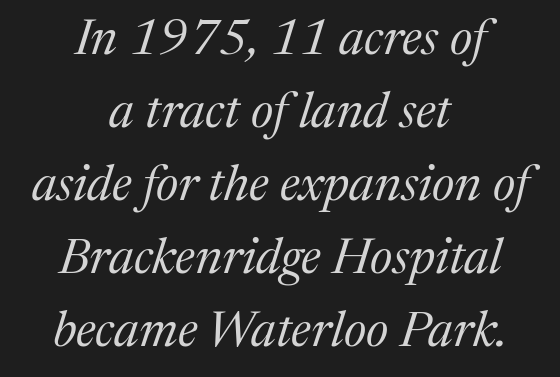
{"serif": "yes", "italic": "yes", "lean": "right", "slant_degrees": 17, "bold": "no", "weight": "regular", "width": "normal", "stroke_contrast": "medium", "x_height": "medium", "monospaced": "no", "underline": "no", "align": "center", "line_spacing": "normal", "line_spacing_ratio": 1.46, "letter_spacing": "normal", "letter_spacing_em": 0.0, "glyph_px": 50}
